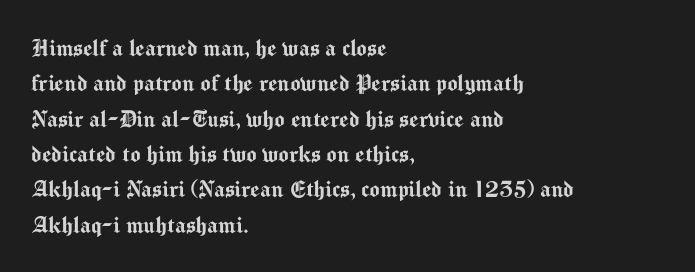
{"italic": "no", "underline": "no", "align": "left", "line_spacing": "normal", "line_spacing_ratio": 1.31, "letter_spacing": "normal", "letter_spacing_em": 0.0, "glyph_px": 27}
